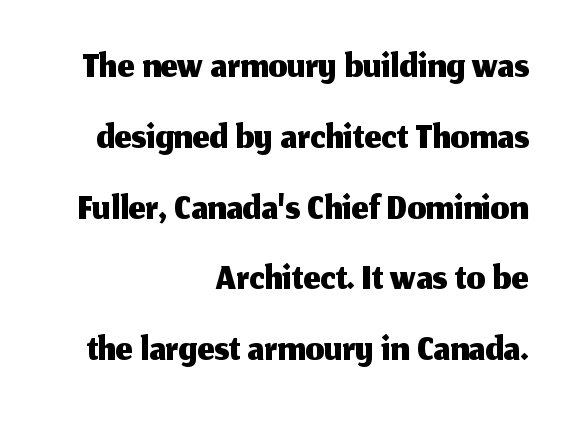
Q: Is the text italic (slanted)? A: No, it is upright.
Q: Is the typeface a serif or a sans-serif typeface? A: Sans-serif.
Q: Is the text underlined? A: No.
Q: How is the paragraph aligned? A: Right-aligned.
Q: Is the spacing between letters normal or unusually wide? A: Normal.
Q: Width (condensed, normal, or wide)? A: Normal.
Q: Stroke contrast? A: Medium.
Q: x-height? A: Medium.
Q: Monospaced? A: No.
